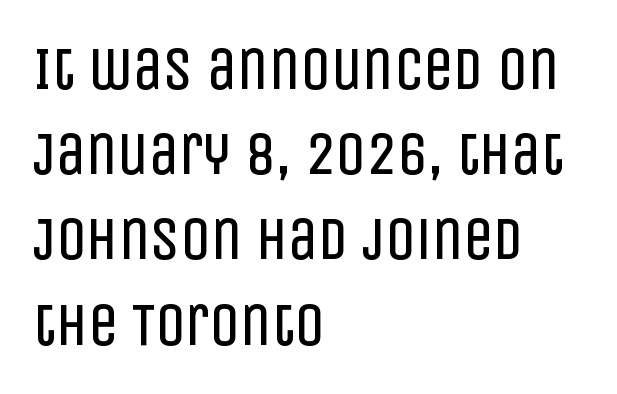
A roman cut, with each character standing at attention. Does extra space separate the letters? No, they use regular spacing. The rendering uses natural spacing where letterforms have individual widths. Stroke thickness stays within the range of a standard reading face or lighter. Is there much room between lines? A standard amount, neither cramped nor airy.
